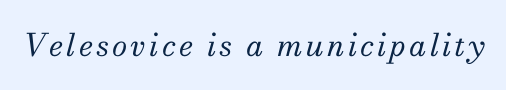
In terms of letterform style, serifs are clearly present. Is this a fixed-width face? No — the glyphs have proportional, varying widths. On a weight scale, this lands at 450 or below. Check the space under the baseline: it is left empty. Every character sits at an angle, as italics do.
